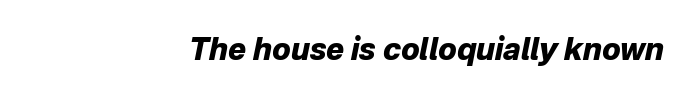
Q: Is the text bold? A: Yes.
Q: Is the text italic (slanted)? A: Yes, it leans right by about 12 degrees.
Q: Is the text underlined? A: No.
Q: Is the spacing between letters normal or unusually wide? A: Normal.
Q: Width (condensed, normal, or wide)? A: Normal.
Q: Stroke contrast? A: Low.
Q: x-height? A: Medium.
Q: Monospaced? A: No.
